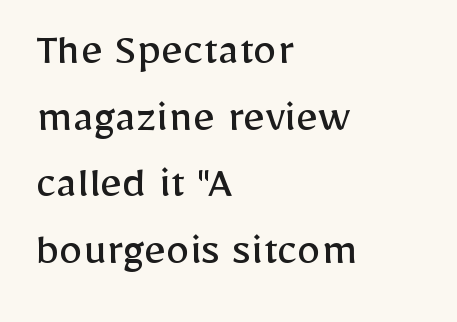
{"serif": "no", "italic": "no", "bold": "no", "weight": "regular", "width": "normal", "stroke_contrast": "low", "x_height": "medium", "monospaced": "no", "underline": "no", "align": "left", "line_spacing": "normal", "line_spacing_ratio": 1.39, "letter_spacing": "normal", "letter_spacing_em": 0.0, "glyph_px": 48}
